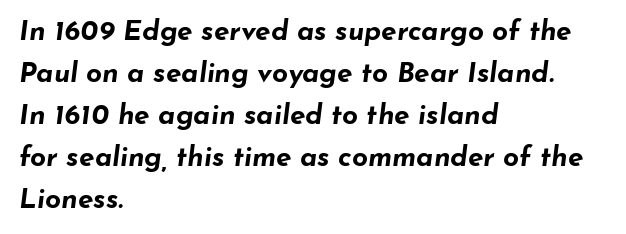
{"italic": "yes", "lean": "right", "slant_degrees": 7, "bold": "yes", "weight": "bold", "width": "wide", "stroke_contrast": "low", "x_height": "small", "monospaced": "no", "underline": "no", "align": "left", "line_spacing": "normal", "line_spacing_ratio": 1.5, "letter_spacing": "normal", "letter_spacing_em": 0.0, "glyph_px": 28}
